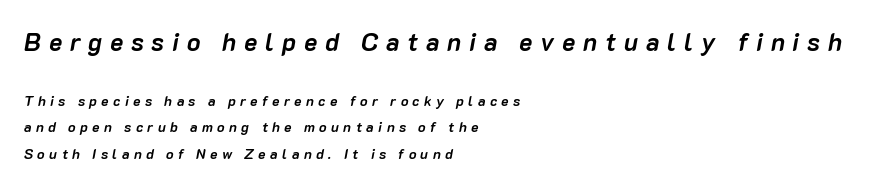
The axis of the letterforms is tilted away from vertical. Strong, thick strokes mark this as bold type. This sample uses expanded letter spacing, leaving extra air between glyphs. These lines stack with their left ends in a neat column. Of the two passages, the one on top uses the larger point size. The baseline area is clear.
